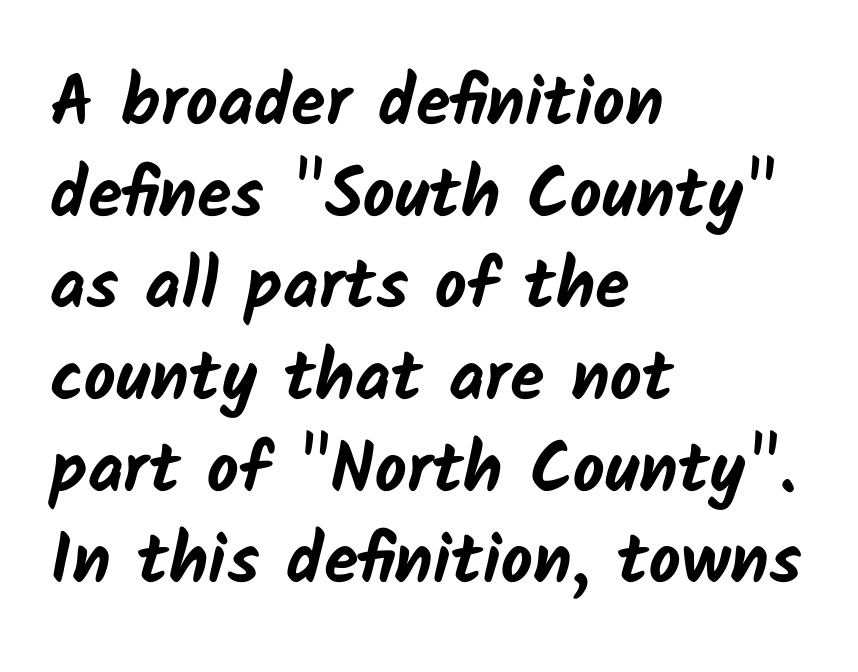
Q: Is the text bold? A: Yes.
Q: Is the typeface a serif or a sans-serif typeface? A: Sans-serif.
Q: Is the text underlined? A: No.
Q: How is the paragraph aligned? A: Left-aligned.
Q: Is the spacing between letters normal or unusually wide? A: Normal.
Q: Is the spacing between lines tight, normal or loose? A: Normal.
Q: Width (condensed, normal, or wide)? A: Normal.
Q: Stroke contrast? A: Low.
Q: x-height? A: Medium.
Q: Monospaced? A: No.
